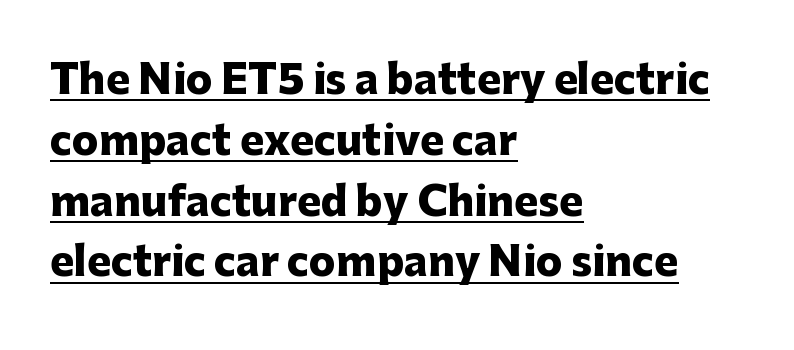
Q: Is the text bold? A: Yes.
Q: Is the text italic (slanted)? A: No, it is upright.
Q: Is the typeface a serif or a sans-serif typeface? A: Sans-serif.
Q: Is the text underlined? A: Yes.
Q: How is the paragraph aligned? A: Left-aligned.
Q: Is the spacing between letters normal or unusually wide? A: Normal.
Q: Is the spacing between lines tight, normal or loose? A: Normal.
Q: Width (condensed, normal, or wide)? A: Normal.
Q: Stroke contrast? A: Low.
Q: x-height? A: Medium.
Q: Monospaced? A: No.
